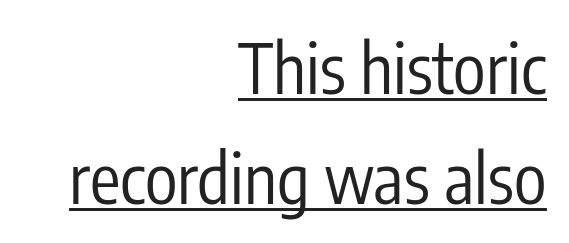
Q: Is the text bold? A: No.
Q: Is the text italic (slanted)? A: No, it is upright.
Q: Is the typeface a serif or a sans-serif typeface? A: Sans-serif.
Q: Is the text underlined? A: Yes.
Q: How is the paragraph aligned? A: Right-aligned.
Q: Is the spacing between letters normal or unusually wide? A: Normal.
Q: Is the spacing between lines tight, normal or loose? A: Normal.
Q: Width (condensed, normal, or wide)? A: Condensed.
Q: Stroke contrast? A: Low.
Q: x-height? A: Medium.
Q: Monospaced? A: No.
